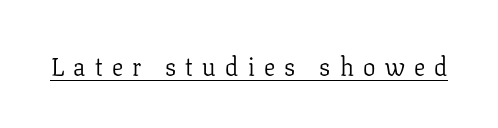
Q: Is the text bold? A: No.
Q: Is the text italic (slanted)? A: No, it is upright.
Q: Is the text underlined? A: Yes.
Q: Is the spacing between letters normal or unusually wide? A: Unusually wide.
